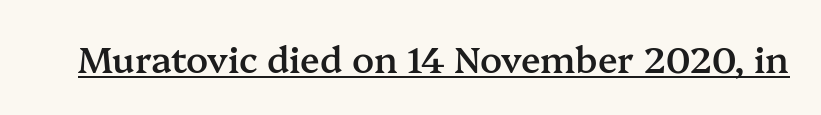
The image shows 36 px semibold serif type, upright; set normal letter spacing, underlined; medium stroke contrast and a medium x-height.
